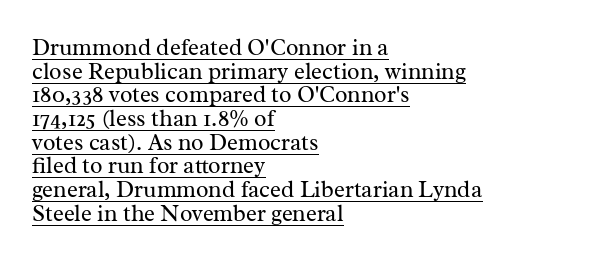
The image shows 23 px text type, upright; set left-aligned, tight line spacing (1.03x), normal letter spacing, underlined.
